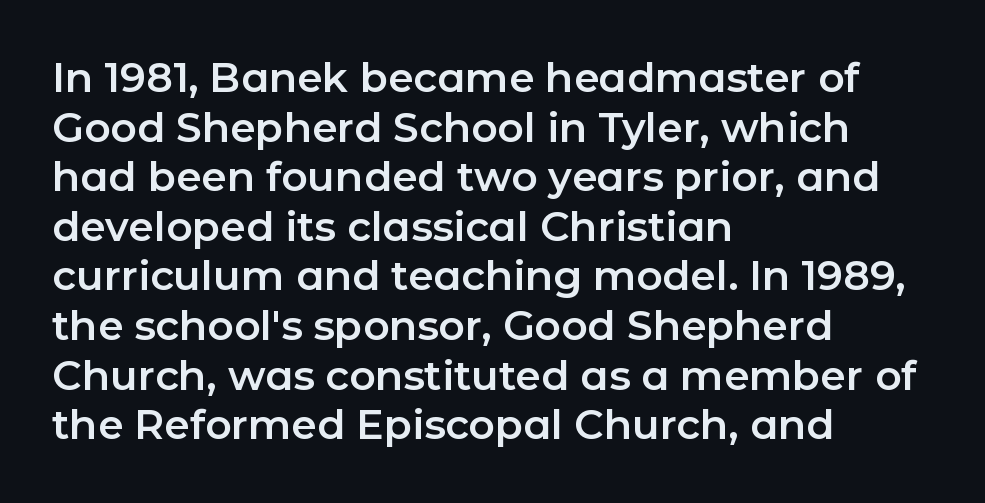
The image shows 41 px sans-serif type, upright; set left-aligned, line spacing 1.21x, normal letter spacing, not underlined; low stroke contrast and a medium x-height.
